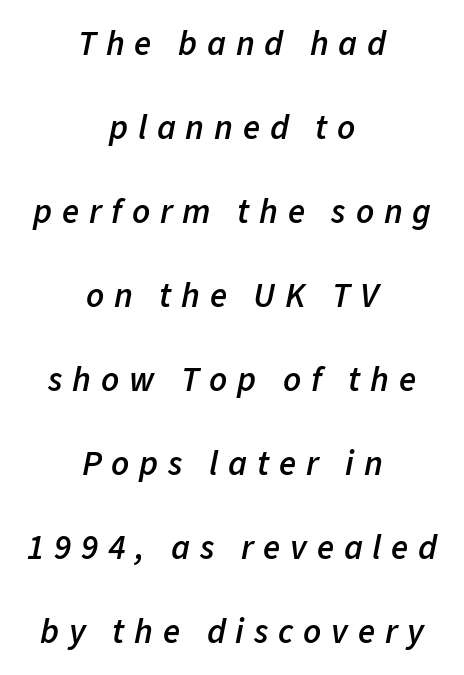
The image shows 35 px semibold type, italic (leaning right); set centered, loose line spacing (2.4x), unusually wide letter spacing (+0.28 em), not underlined; low stroke contrast and a medium x-height.
